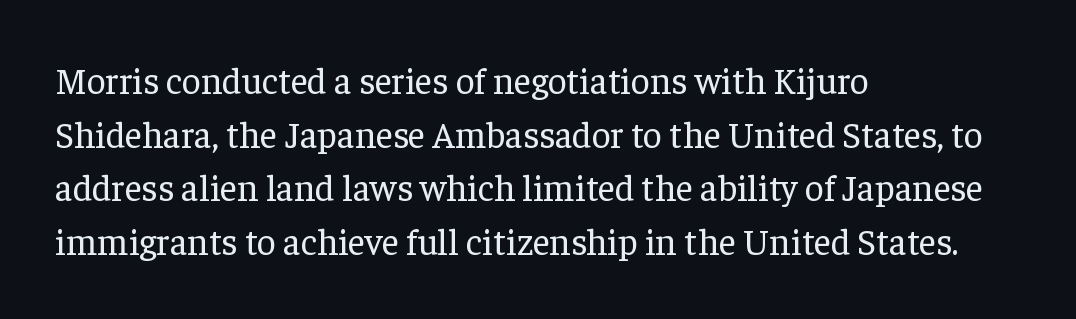
{"serif": "yes", "italic": "no", "bold": "no", "weight": "regular", "width": "normal", "stroke_contrast": "low", "x_height": "medium", "monospaced": "no", "underline": "no", "align": "left", "line_spacing": "normal", "line_spacing_ratio": 1.45, "letter_spacing": "normal", "letter_spacing_em": 0.0, "glyph_px": 37}
